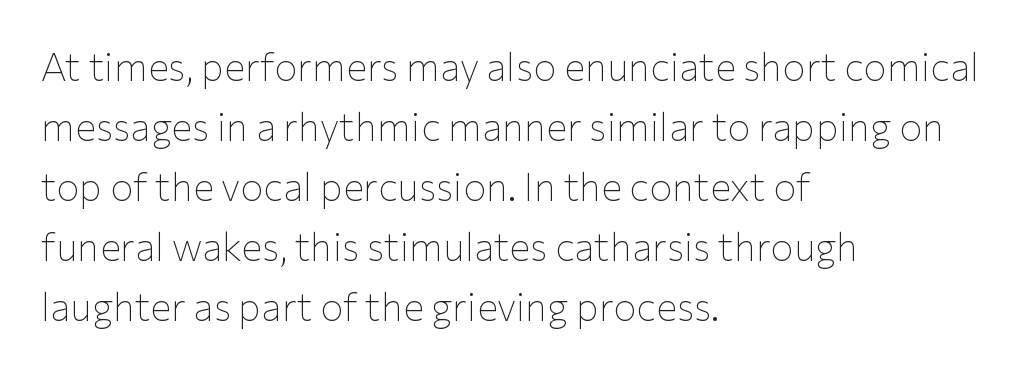
No chunkiness to these letters — they're not bold. Note: no serifs on the glyphs. Horizontally, the lines are justified to the leading edge only. Between one letter and the next there's only the usual sliver of space. A roman cut, with each character standing at attention. The area under the type is left untouched.
